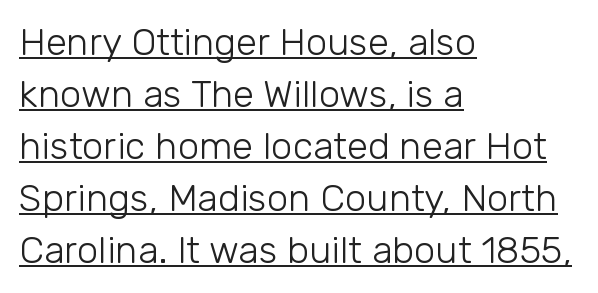
The passage shown has conventional tracking throughout. Character widths vary here, with narrow letters taking less room than wide ones. Stems and bowls with no extra thickness — not bold. Serif or sans? Sans — the stroke terminals are bare.
